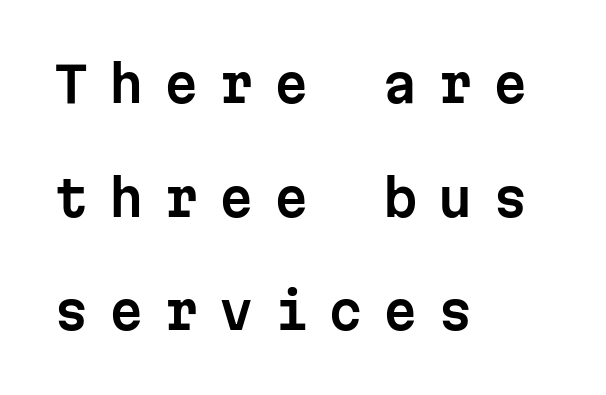
The image shows 49 px sans-serif type, upright, monospaced; set left-aligned, loose line spacing (2.32x), unusually wide letter spacing (+0.42 em), not underlined; low stroke contrast and a medium x-height.
